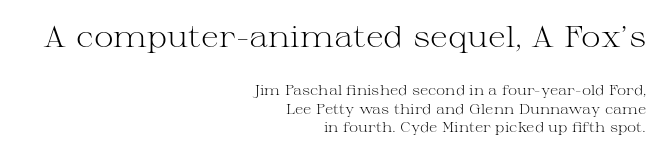
The image shows 30 px light, wide serif type, upright; set right-aligned, normal line spacing (1.33x), normal letter spacing, not underlined; the first (top) block is 2.14x larger; medium stroke contrast and a medium x-height.
